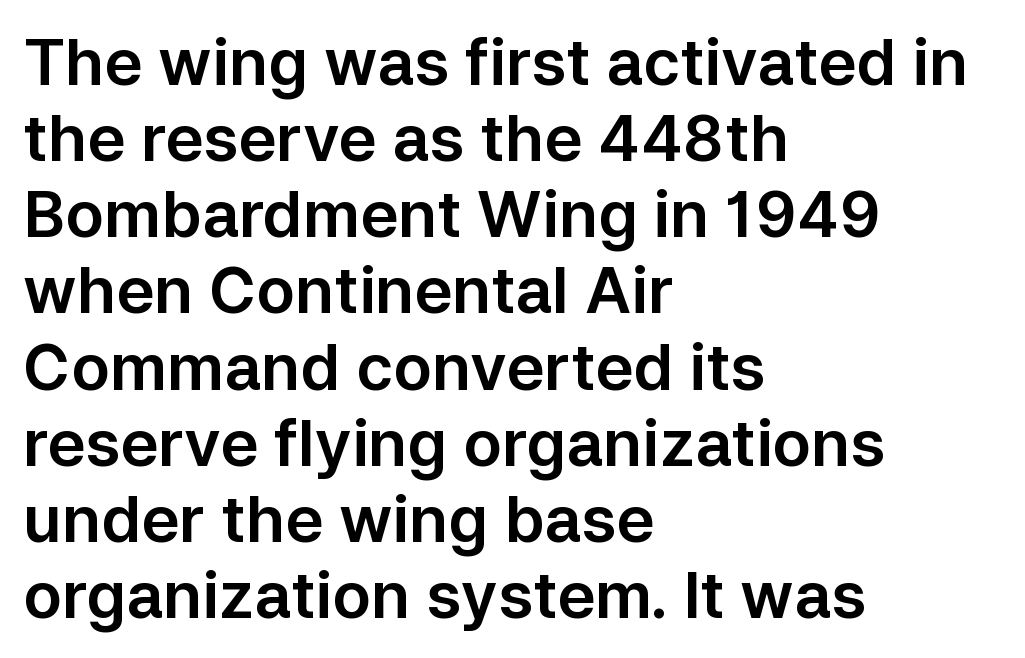
The image shows 64 px sans-serif type, upright; set left-aligned, line spacing 1.19x, normal letter spacing, not underlined; low stroke contrast and a medium x-height.
